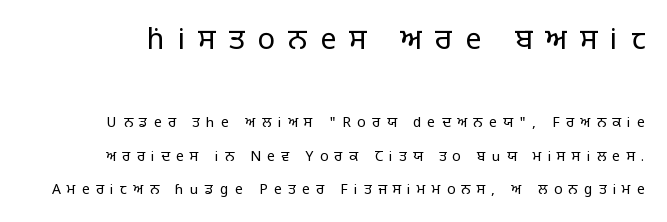
In terms of leading, this rendering errs on the spacious side. A typesetter would label this face a sans. The face used here is rendered with a markedly widened letterfit. Heft: none added — not bold.
